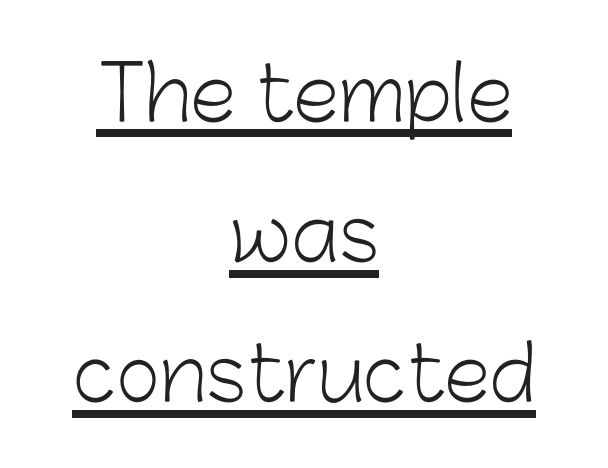
Is this a fixed-width face? No — the glyphs have proportional, varying widths. This rendering features underlined lettering. The letters look calm and open, with moderate or lighter stems. Is the block centered? Yes — each line is placed symmetrically about the middle.
